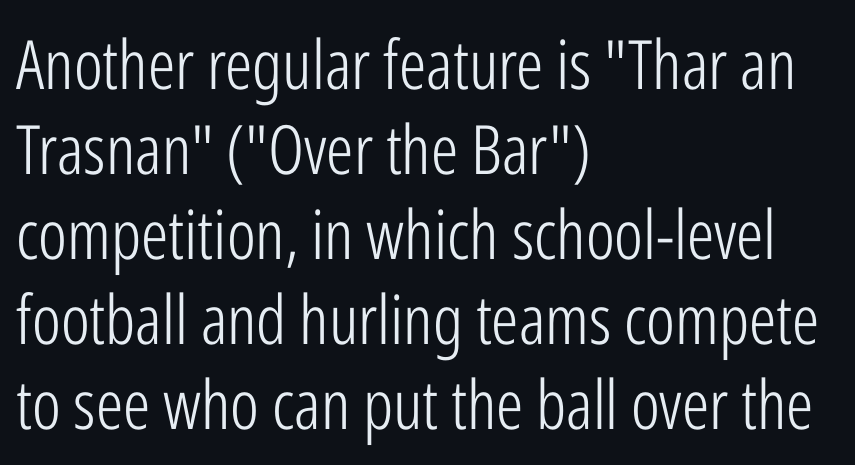
Honestly, there is no underline to notice here at all. A roman cut, with each character standing at attention. Nothing unusual about the tracking: characters are spaced as the font intends. Each line starts at the same left margin while the right side varies. The rendering uses natural spacing where letterforms have individual widths. This is sans-serif lettering, the kind often seen on screens and signage.
